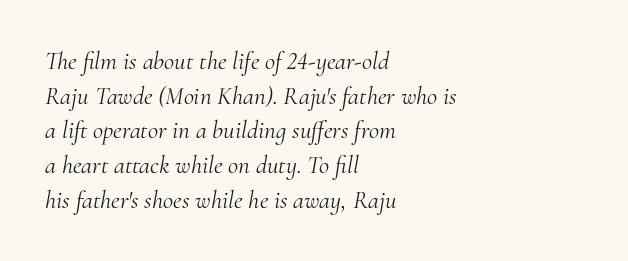
Is this a heavy cut? Hardly; it is regular or lighter. Does the leading feel generous? No, just average. Does extra space separate the letters? No, they use regular spacing. Type without underlining. Would a proofreader flag this as italicized? Yes. Short and long lines alike share a common starting point at left.
